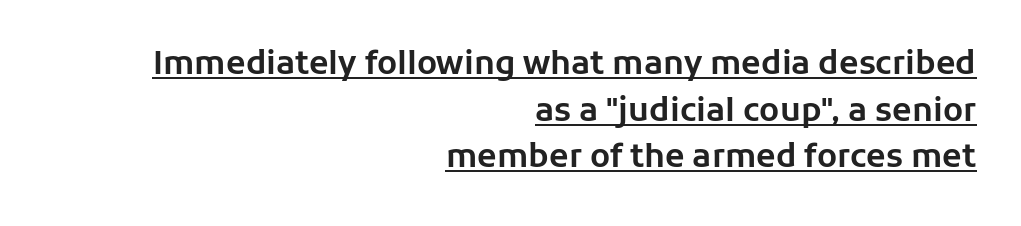
{"serif": "no", "italic": "no", "width": "normal", "stroke_contrast": "low", "x_height": "medium", "monospaced": "no", "underline": "yes", "align": "right", "line_spacing": "normal", "line_spacing_ratio": 1.46, "letter_spacing": "normal", "letter_spacing_em": 0.0, "glyph_px": 32}
